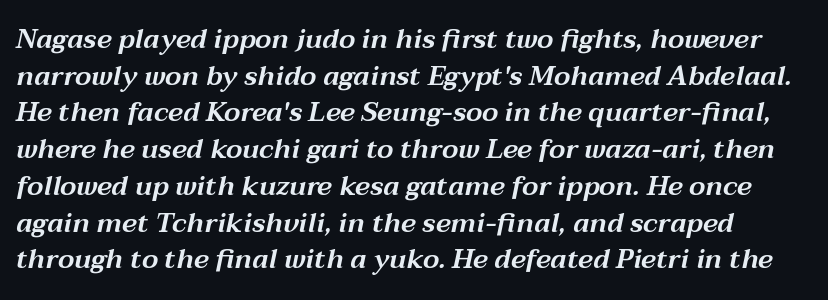
The image shows 27 px text type, italic (leaning right); set normal line spacing (1.36x), normal letter spacing, not underlined.
